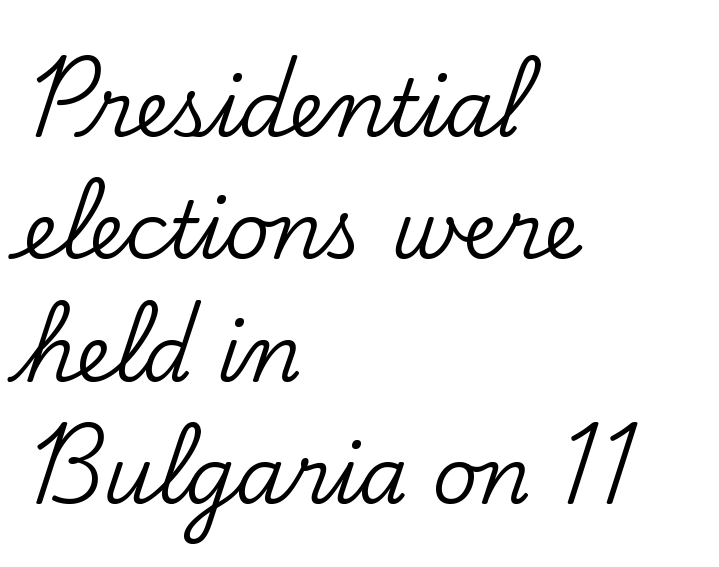
{"serif": "yes", "width": "normal", "stroke_contrast": "low", "x_height": "small", "monospaced": "no", "underline": "no", "align": "left", "line_spacing": "normal", "line_spacing_ratio": 1.55, "letter_spacing": "normal", "letter_spacing_em": 0.0, "glyph_px": 79}
